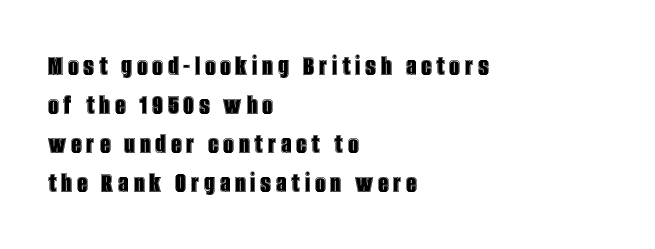
{"italic": "no", "width": "condensed", "x_height": "large", "monospaced": "no", "underline": "no", "align": "left", "line_spacing": "normal", "line_spacing_ratio": 1.34, "glyph_px": 29}
